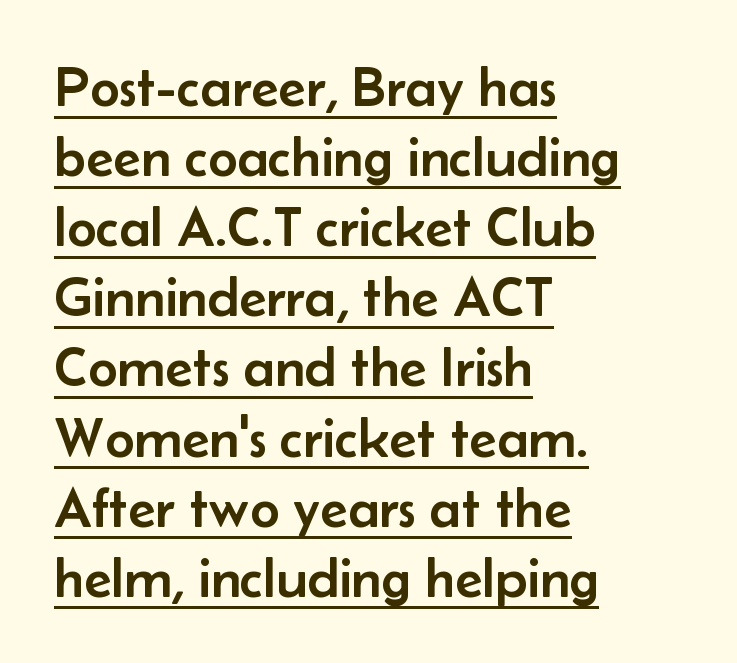
Q: Is the text italic (slanted)? A: No, it is upright.
Q: Is the typeface a serif or a sans-serif typeface? A: Sans-serif.
Q: Is the text underlined? A: Yes.
Q: How is the paragraph aligned? A: Left-aligned.
Q: Is the spacing between letters normal or unusually wide? A: Normal.
Q: Width (condensed, normal, or wide)? A: Normal.
Q: Stroke contrast? A: Low.
Q: x-height? A: Small.
Q: Monospaced? A: No.
